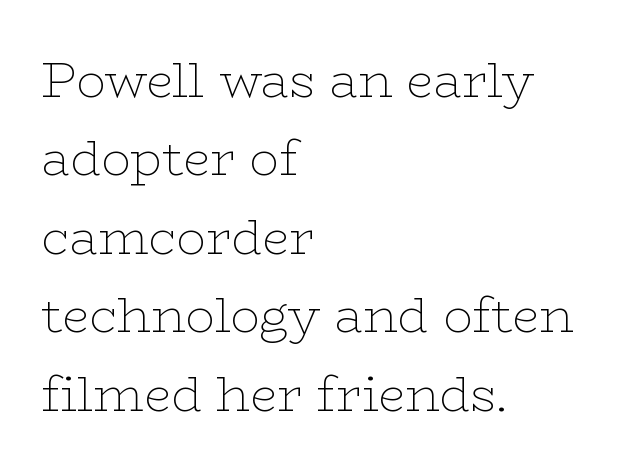
The image shows 49 px thin, wide serif type, upright; set left-aligned, normal line spacing (1.6x), normal letter spacing, not underlined; low stroke contrast and a medium x-height.
